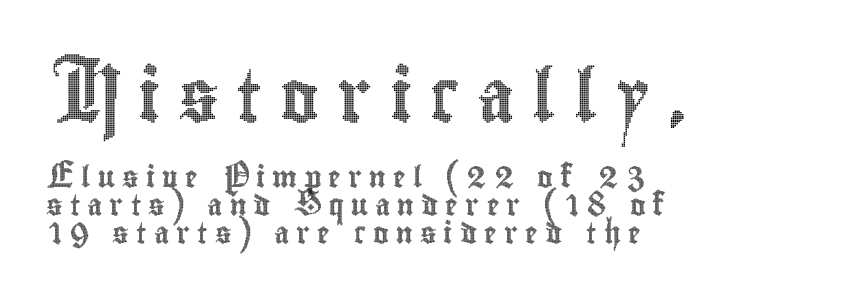
Q: Is the text italic (slanted)? A: No, it is upright.
Q: Is the text underlined? A: No.
Q: How is the paragraph aligned? A: Left-aligned.
Q: Is the spacing between letters normal or unusually wide? A: Unusually wide.
Q: Is the spacing between lines tight, normal or loose? A: Normal.
Q: Which block of text is set in a larger size, the first (top) or the second (bottom)? A: The first (top) one.
Q: Width (condensed, normal, or wide)? A: Condensed.
Q: x-height? A: Small.
Q: Monospaced? A: No.
